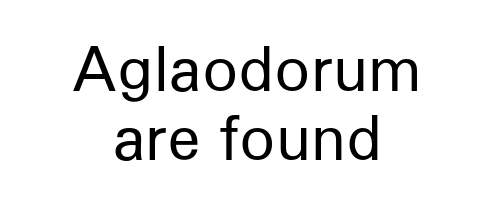
The image shows 59 px regular-weight sans-serif type, upright; set centered, line spacing 1.17x, normal letter spacing, not underlined; low stroke contrast and a medium x-height.
